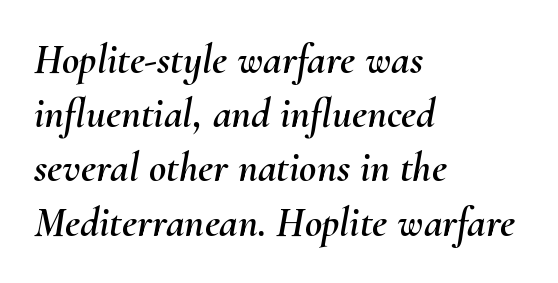
The image shows 42 px text type, italic (leaning right); set left-aligned, normal line spacing (1.29x), normal letter spacing, not underlined; medium stroke contrast and a small x-height.
